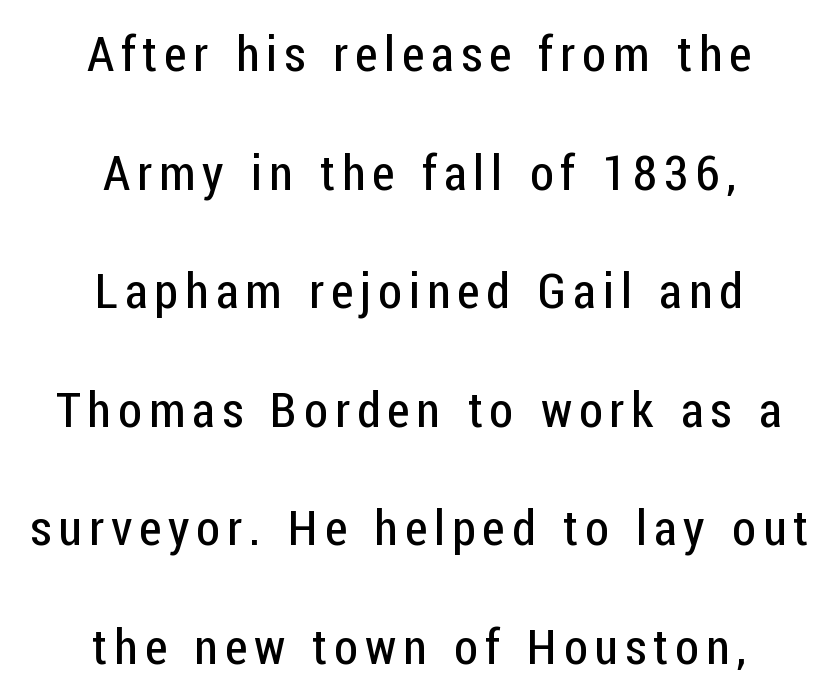
Q: Is the text bold? A: No.
Q: Is the text italic (slanted)? A: No, it is upright.
Q: Is the typeface a serif or a sans-serif typeface? A: Sans-serif.
Q: Is the text underlined? A: No.
Q: How is the paragraph aligned? A: Centered.
Q: Is the spacing between lines tight, normal or loose? A: Loose.
Q: Width (condensed, normal, or wide)? A: Condensed.
Q: Stroke contrast? A: Low.
Q: x-height? A: Medium.
Q: Monospaced? A: No.
